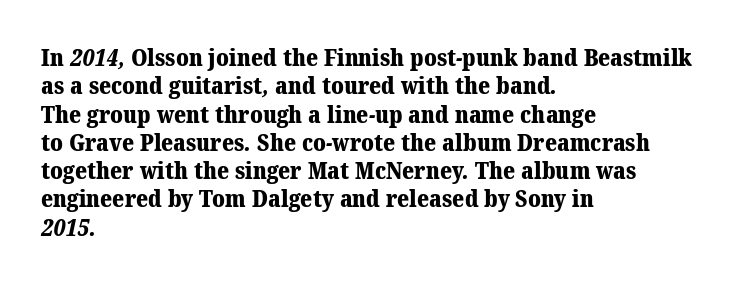
Words appear dense and cohesive because spacing is normal. A classic flush-left, rag-right setting is used for this passage. No word sits above an underline. The sample has been set heavy, in full bold.
